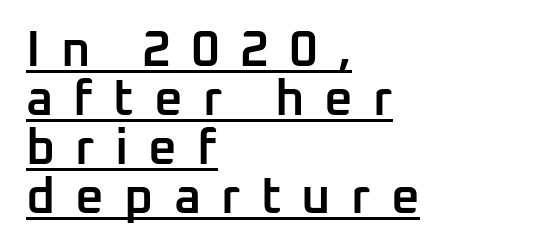
The image shows 50 px semibold sans-serif type, upright; set left-aligned, tight line spacing (0.98x), unusually wide letter spacing (+0.4 em), underlined; low stroke contrast and a medium x-height.
